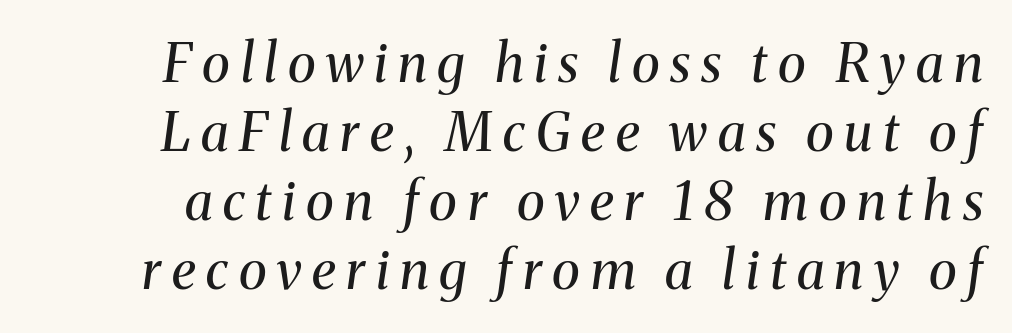
The image shows 53 px regular-weight serif type, italic (leaning right); set normal line spacing (1.3x), unusually wide letter spacing (+0.2 em), not underlined; medium stroke contrast and a medium x-height.
